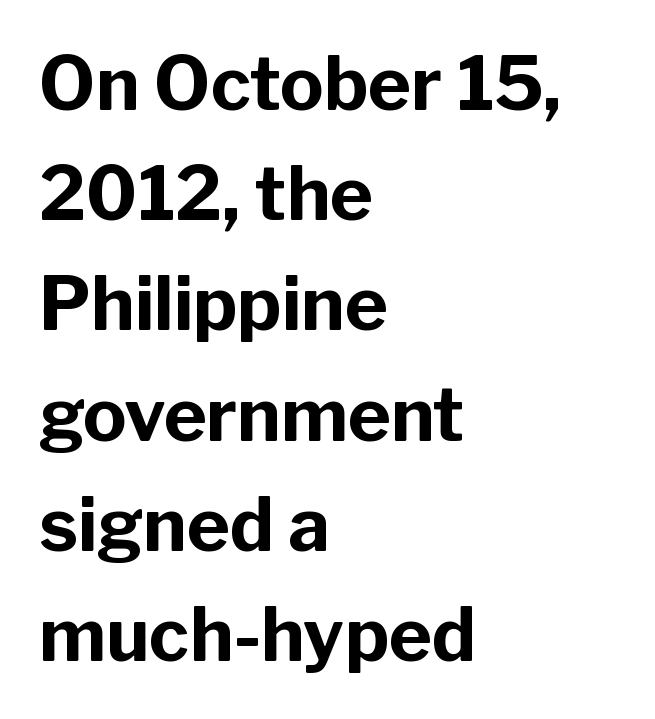
Q: Is the text bold? A: Yes.
Q: Is the text italic (slanted)? A: No, it is upright.
Q: Is the typeface a serif or a sans-serif typeface? A: Sans-serif.
Q: Is the text underlined? A: No.
Q: How is the paragraph aligned? A: Left-aligned.
Q: Is the spacing between letters normal or unusually wide? A: Normal.
Q: Is the spacing between lines tight, normal or loose? A: Normal.
Q: Width (condensed, normal, or wide)? A: Normal.
Q: Stroke contrast? A: Low.
Q: x-height? A: Medium.
Q: Monospaced? A: No.
